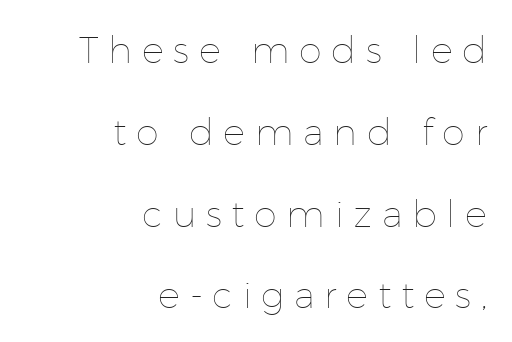
Q: Is the text bold? A: No.
Q: Is the text italic (slanted)? A: No, it is upright.
Q: Is the text underlined? A: No.
Q: How is the paragraph aligned? A: Right-aligned.
Q: Is the spacing between letters normal or unusually wide? A: Unusually wide.
Q: Is the spacing between lines tight, normal or loose? A: Loose.
Q: Width (condensed, normal, or wide)? A: Normal.
Q: Stroke contrast? A: Low.
Q: x-height? A: Medium.
Q: Monospaced? A: No.
